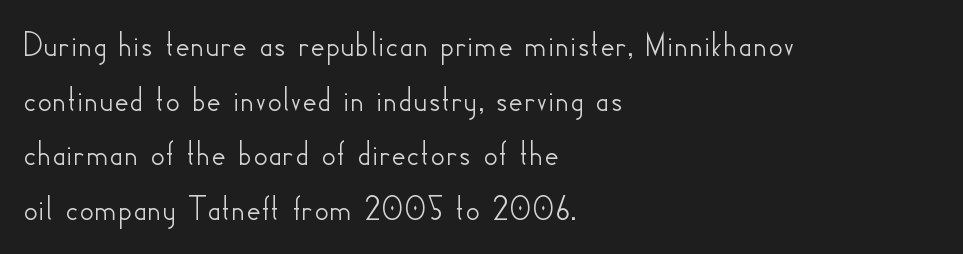
{"serif": "no", "italic": "no", "width": "normal", "stroke_contrast": "low", "x_height": "small", "monospaced": "no", "underline": "no", "align": "left", "line_spacing": "normal", "line_spacing_ratio": 1.52, "letter_spacing": "normal", "letter_spacing_em": 0.0, "glyph_px": 36}
